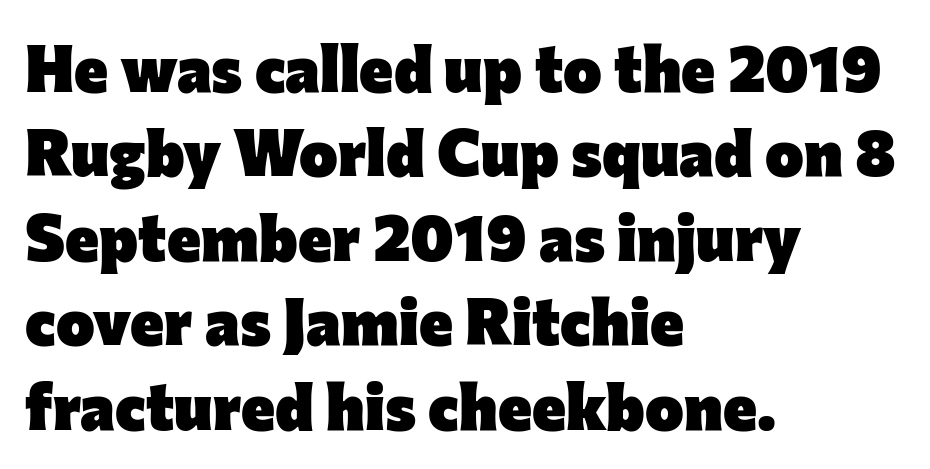
What stands out about the letter spacing? Nothing — it is the standard amount. The passage shown is not underscored anywhere. The font is running at its bold setting. Spacing verdict: proportional, widths tailored to each character.
